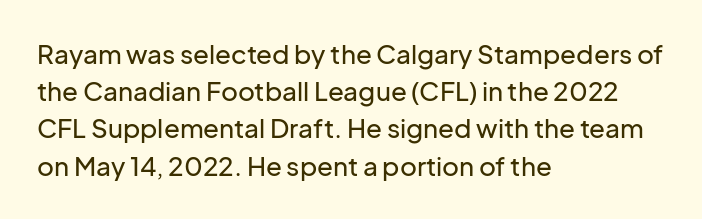
Q: Is the text italic (slanted)? A: No, it is upright.
Q: Is the text underlined? A: No.
Q: How is the paragraph aligned? A: Left-aligned.
Q: Is the spacing between letters normal or unusually wide? A: Normal.
Q: Is the spacing between lines tight, normal or loose? A: Normal.
